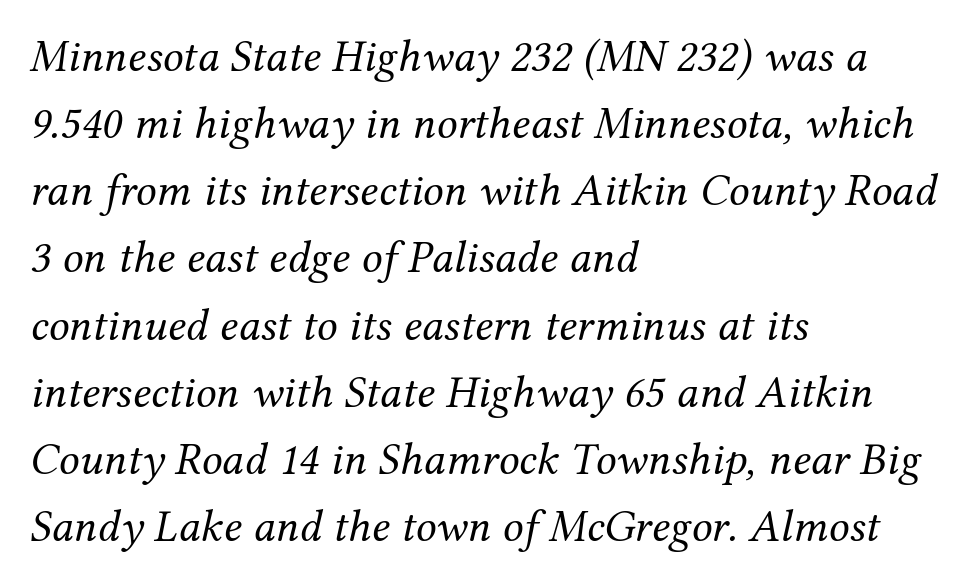
The rendering keeps characters at their native spacing. No extra ink here — the face is not bold. Glance below the letters and you will spot only blank space. Does the leading feel generous? No, just average. Spacing verdict: proportional, widths tailored to each character. I'd call this a serif setting — the letters wear small feet.
